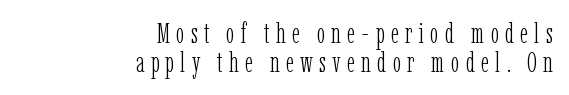
The face used here is seriffed, in the tradition of book romans. Caption: face not bold, strokes unweighted. The passage shown is not underscored anywhere. Proportional: the letters do not fall into vertical columns. Words appear elongated and porous because spacing is wide. This is roman type, the default non-slanted kind.
